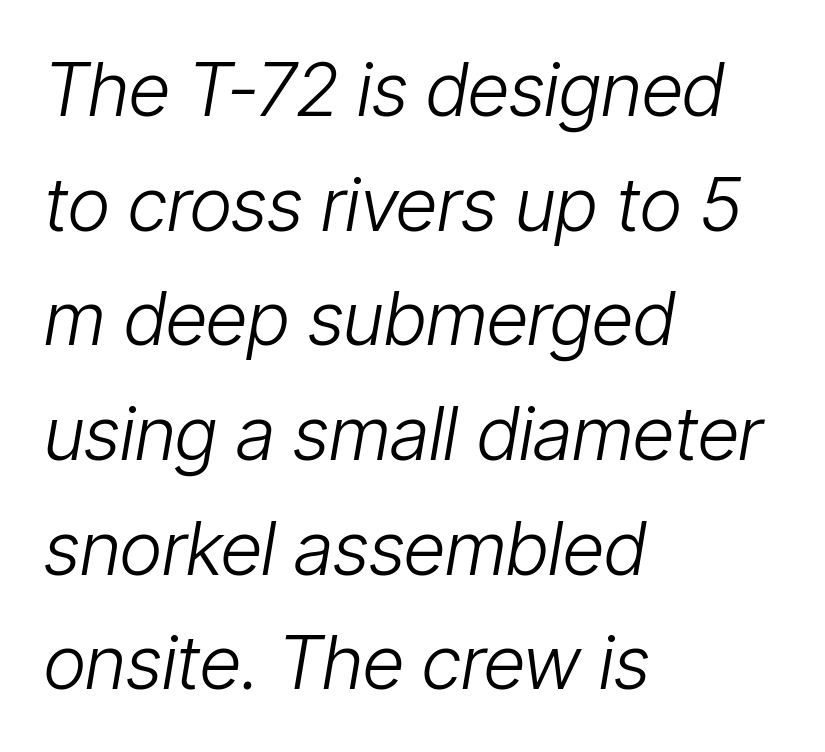
The image shows 74 px light, condensed type, italic (leaning right); set left-aligned, normal line spacing (1.55x), normal letter spacing, not underlined; low stroke contrast and a medium x-height.
